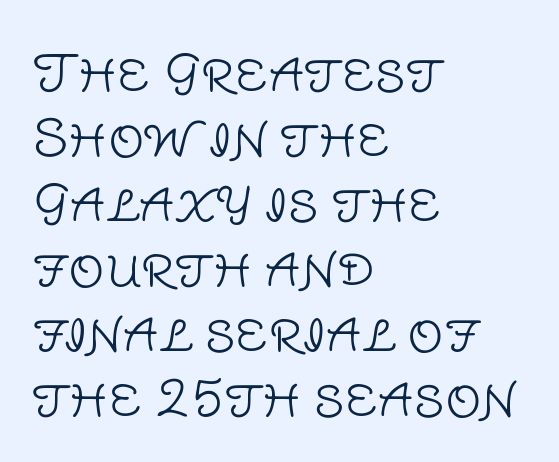
The image shows 50 px light sans-serif type; set left-aligned, normal line spacing (1.3x), normal letter spacing, not underlined; low stroke contrast and a large x-height.
